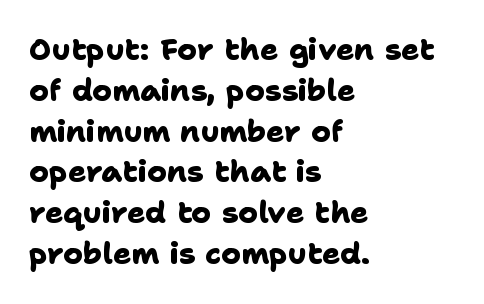
{"serif": "no", "bold": "yes", "weight": "heavy", "width": "normal", "stroke_contrast": "low", "x_height": "medium", "monospaced": "no", "underline": "no", "align": "left", "line_spacing": "normal", "line_spacing_ratio": 1.36, "letter_spacing": "normal", "letter_spacing_em": 0.0, "glyph_px": 30}
